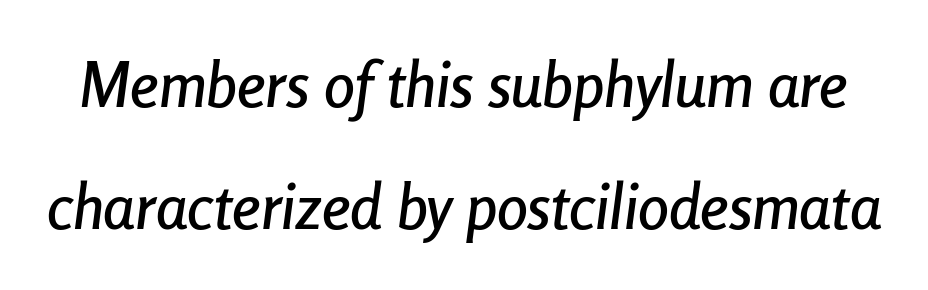
Q: Is the text italic (slanted)? A: Yes, it leans right by about 8 degrees.
Q: Is the text underlined? A: No.
Q: Is the spacing between letters normal or unusually wide? A: Normal.
Q: Is the spacing between lines tight, normal or loose? A: Loose.
Q: Width (condensed, normal, or wide)? A: Condensed.
Q: Stroke contrast? A: Low.
Q: x-height? A: Medium.
Q: Monospaced? A: No.
